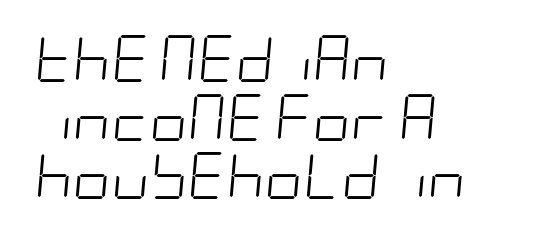
The image shows 47 px light, condensed type, italic (leaning right); set left-aligned, normal line spacing (1.25x), normal letter spacing, not underlined; low stroke contrast and a large x-height.
